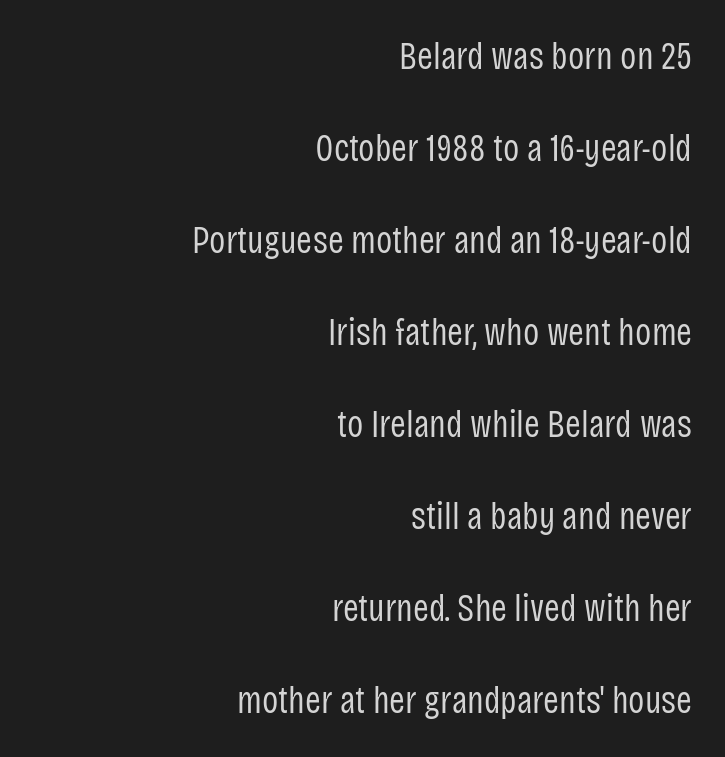
Weight: regular or lighter. This rendering leaves character spacing at its baseline value. Are there feet on the stems? There aren't — it's a sans. Alignment: flush right. The zone under the glyphs is completely vacant. A typesetter would call this proportional, since set widths differ per character.
